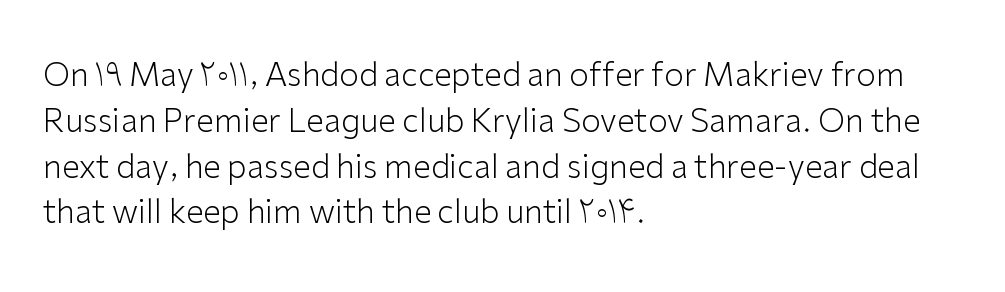
Q: Is the text bold? A: No.
Q: Is the text italic (slanted)? A: No, it is upright.
Q: Is the typeface a serif or a sans-serif typeface? A: Sans-serif.
Q: Is the text underlined? A: No.
Q: How is the paragraph aligned? A: Left-aligned.
Q: Is the spacing between letters normal or unusually wide? A: Normal.
Q: Is the spacing between lines tight, normal or loose? A: Normal.
Q: Width (condensed, normal, or wide)? A: Normal.
Q: Stroke contrast? A: Low.
Q: x-height? A: Medium.
Q: Monospaced? A: No.
